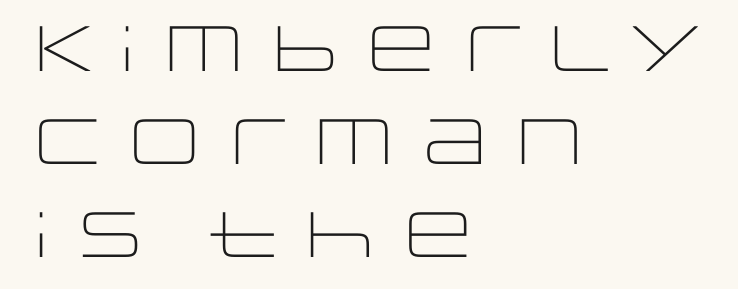
Q: Is the text bold? A: No.
Q: Is the text italic (slanted)? A: No, it is upright.
Q: Is the typeface a serif or a sans-serif typeface? A: Sans-serif.
Q: Is the text underlined? A: No.
Q: How is the paragraph aligned? A: Left-aligned.
Q: Is the spacing between letters normal or unusually wide? A: Normal.
Q: Is the spacing between lines tight, normal or loose? A: Normal.
Q: Width (condensed, normal, or wide)? A: Wide.
Q: Stroke contrast? A: Low.
Q: x-height? A: Large.
Q: Monospaced? A: No.
